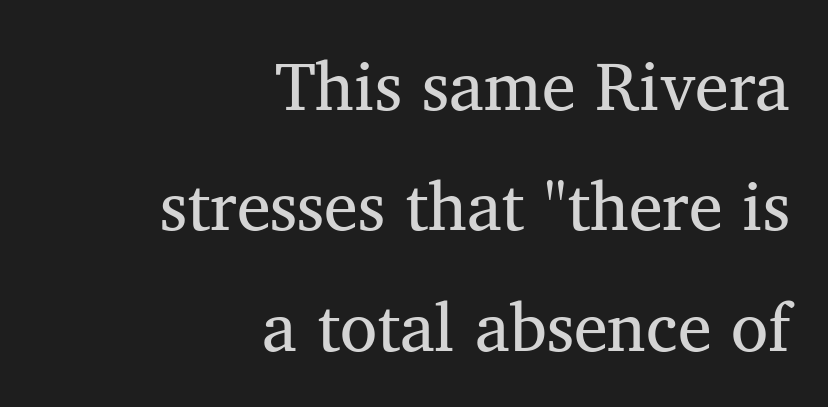
{"serif": "yes", "bold": "no", "weight": "regular", "width": "normal", "stroke_contrast": "medium", "x_height": "medium", "monospaced": "no", "underline": "no", "align": "right", "line_spacing_ratio": 1.77, "letter_spacing": "normal", "letter_spacing_em": 0.0, "glyph_px": 68}
